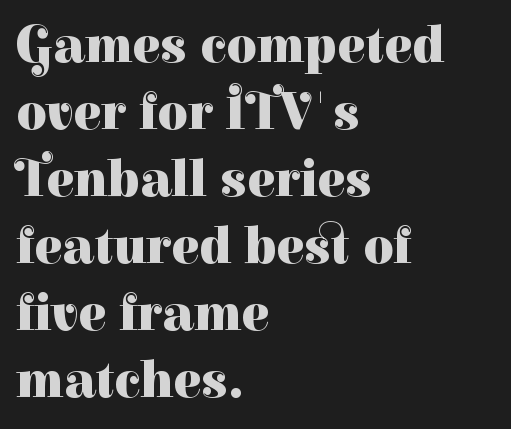
Q: Is the text bold? A: Yes.
Q: Is the text italic (slanted)? A: No, it is upright.
Q: Is the typeface a serif or a sans-serif typeface? A: Serif.
Q: Is the text underlined? A: No.
Q: How is the paragraph aligned? A: Left-aligned.
Q: Is the spacing between letters normal or unusually wide? A: Normal.
Q: Is the spacing between lines tight, normal or loose? A: Normal.
Q: Width (condensed, normal, or wide)? A: Normal.
Q: Stroke contrast? A: High.
Q: x-height? A: Medium.
Q: Monospaced? A: No.
